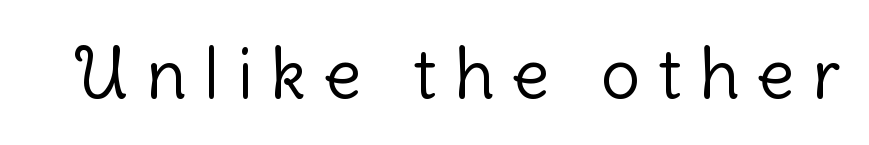
The image shows 70 px light sans-serif type, upright; set unusually wide letter spacing (+0.25 em), not underlined; low stroke contrast and a medium x-height.
